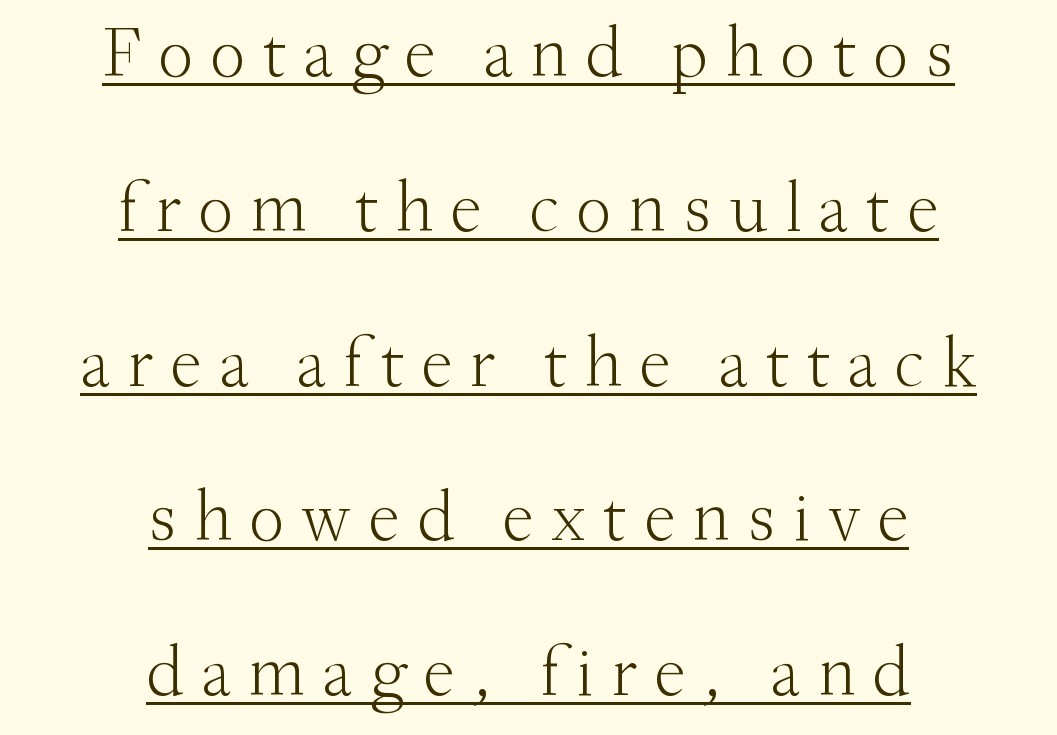
The image shows 72 px light serif type, upright; set centered, loose line spacing (2.15x), unusually wide letter spacing (+0.23 em), underlined; medium stroke contrast and a small x-height.
